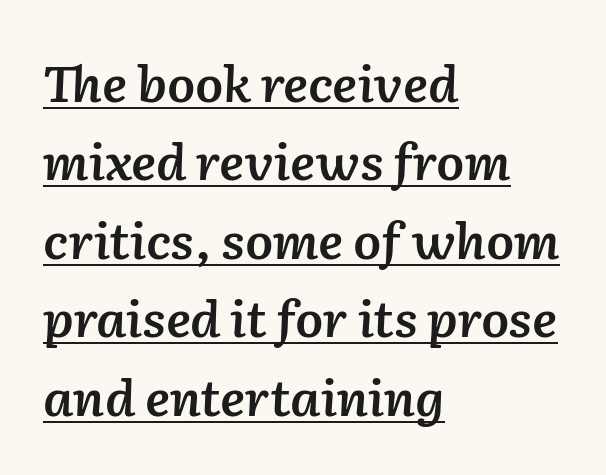
{"italic": "yes", "lean": "right", "slant_degrees": 2, "bold": "semi", "weight": "semibold", "width": "normal", "stroke_contrast": "low", "x_height": "medium", "monospaced": "no", "underline": "yes", "align": "left", "line_spacing": "normal", "line_spacing_ratio": 1.57, "letter_spacing": "normal", "letter_spacing_em": 0.0, "glyph_px": 50}
